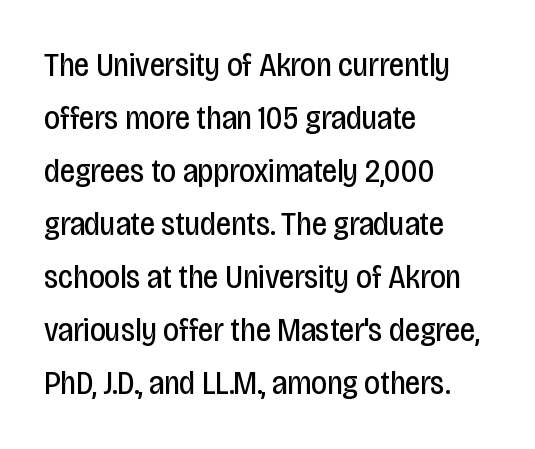
The image shows 34 px regular-weight, condensed sans-serif type, upright; set left-aligned, normal line spacing (1.56x), normal letter spacing, not underlined; low stroke contrast and a large x-height.
